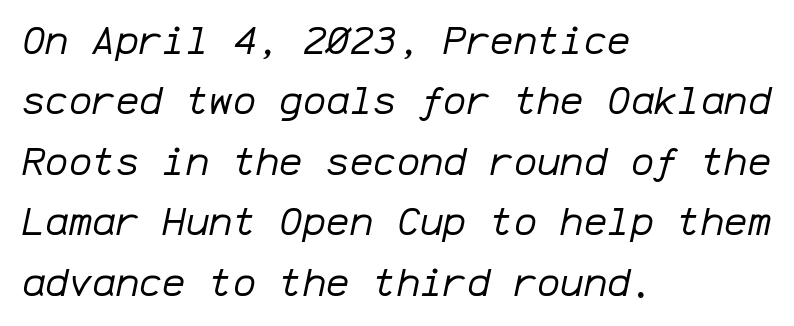
Q: Is the text bold? A: No.
Q: Is the text italic (slanted)? A: Yes, it leans right by about 12 degrees.
Q: Is the text underlined? A: No.
Q: How is the paragraph aligned? A: Left-aligned.
Q: Is the spacing between letters normal or unusually wide? A: Normal.
Q: Is the spacing between lines tight, normal or loose? A: Normal.
Q: Width (condensed, normal, or wide)? A: Normal.
Q: Stroke contrast? A: Low.
Q: x-height? A: Medium.
Q: Monospaced? A: Yes.
